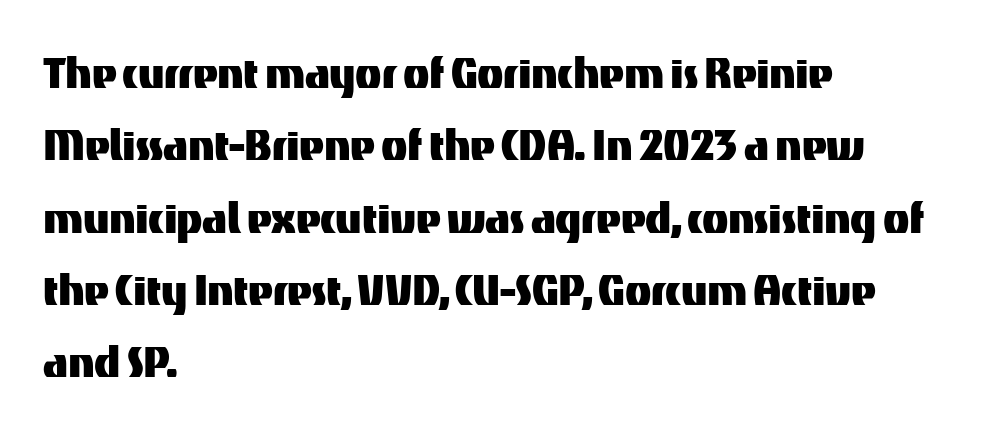
Q: Is the text italic (slanted)? A: No, it is upright.
Q: Is the typeface a serif or a sans-serif typeface? A: Sans-serif.
Q: Is the text underlined? A: No.
Q: How is the paragraph aligned? A: Left-aligned.
Q: Is the spacing between letters normal or unusually wide? A: Normal.
Q: Is the spacing between lines tight, normal or loose? A: Normal.
Q: Width (condensed, normal, or wide)? A: Normal.
Q: Stroke contrast? A: Medium.
Q: x-height? A: Medium.
Q: Monospaced? A: No.
